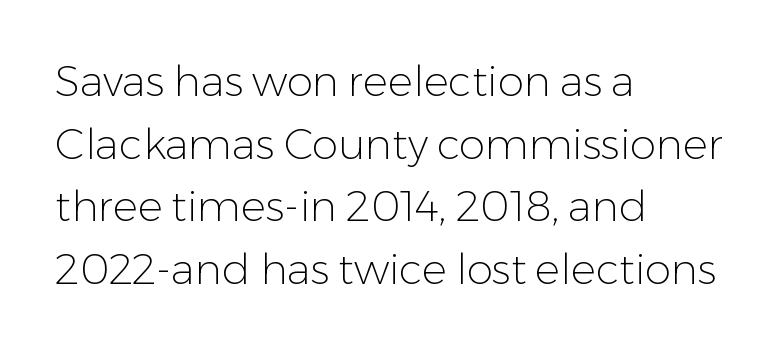
The image shows 42 px light sans-serif type, upright; set left-aligned, normal line spacing (1.49x), normal letter spacing, not underlined; low stroke contrast and a medium x-height.
